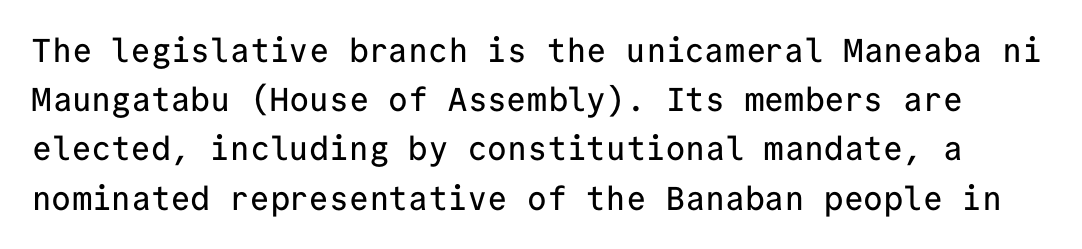
Students, observe: this is what conventionally led text looks like. The passage shown is typed in a monospace face where columns stay perfectly aligned. The string is rendered with underlining switched off. A roman cut, with each character standing at attention.
